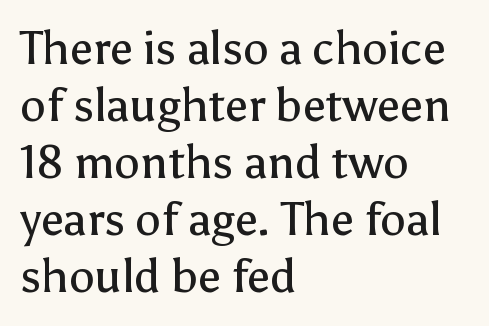
The image shows 46 px regular-weight sans-serif type, upright; set left-aligned, line spacing 1.24x, normal letter spacing, not underlined; low stroke contrast and a medium x-height.
